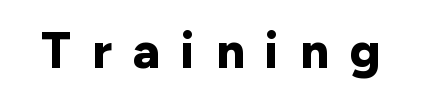
Q: Is the text bold? A: Yes.
Q: Is the text italic (slanted)? A: No, it is upright.
Q: Is the typeface a serif or a sans-serif typeface? A: Sans-serif.
Q: Is the text underlined? A: No.
Q: Is the spacing between letters normal or unusually wide? A: Unusually wide.
Q: Width (condensed, normal, or wide)? A: Normal.
Q: Stroke contrast? A: Low.
Q: x-height? A: Medium.
Q: Monospaced? A: No.
